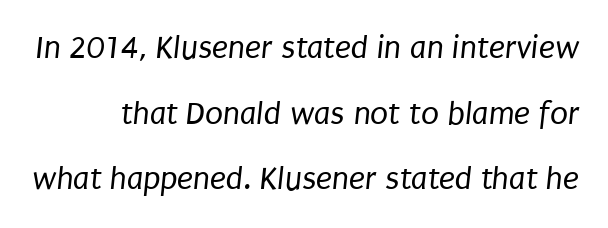
Q: Is the text bold? A: No.
Q: Is the typeface a serif or a sans-serif typeface? A: Sans-serif.
Q: Is the text underlined? A: No.
Q: Is the spacing between letters normal or unusually wide? A: Normal.
Q: Is the spacing between lines tight, normal or loose? A: Loose.
Q: Width (condensed, normal, or wide)? A: Condensed.
Q: Stroke contrast? A: Low.
Q: x-height? A: Large.
Q: Monospaced? A: No.
